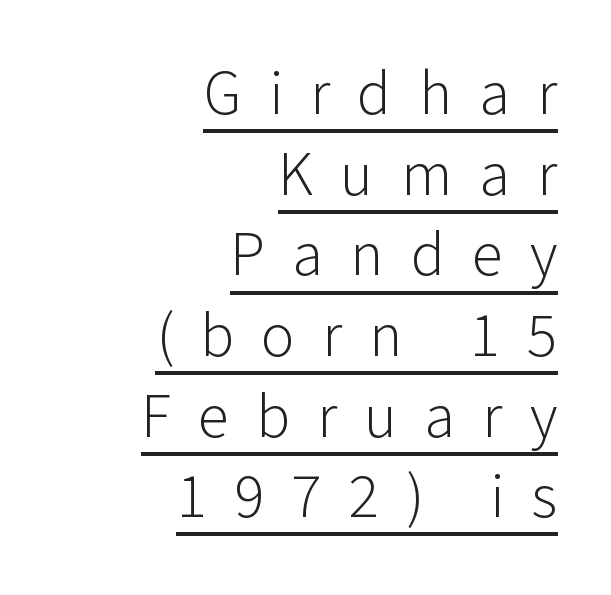
Q: Is the text bold? A: No.
Q: Is the text italic (slanted)? A: No, it is upright.
Q: Is the typeface a serif or a sans-serif typeface? A: Sans-serif.
Q: Is the text underlined? A: Yes.
Q: How is the paragraph aligned? A: Right-aligned.
Q: Is the spacing between letters normal or unusually wide? A: Unusually wide.
Q: Is the spacing between lines tight, normal or loose? A: Normal.
Q: Width (condensed, normal, or wide)? A: Normal.
Q: Stroke contrast? A: Low.
Q: x-height? A: Medium.
Q: Monospaced? A: No.
